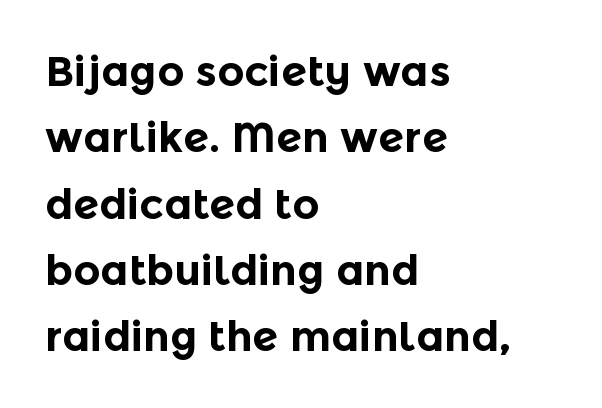
The image shows 42 px bold sans-serif type, upright; set left-aligned, normal line spacing (1.58x), normal letter spacing, not underlined; a medium x-height.
